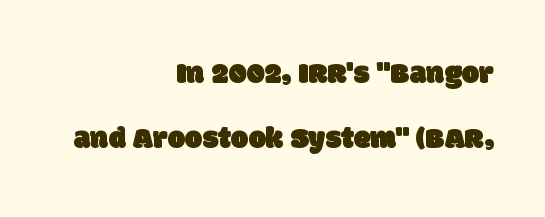
{"serif": "no", "width": "normal", "stroke_contrast": "low", "x_height": "large", "monospaced": "no", "underline": "no", "align": "right", "line_spacing": "loose", "line_spacing_ratio": 2.11, "letter_spacing": "normal", "letter_spacing_em": 0.0, "glyph_px": 31}
